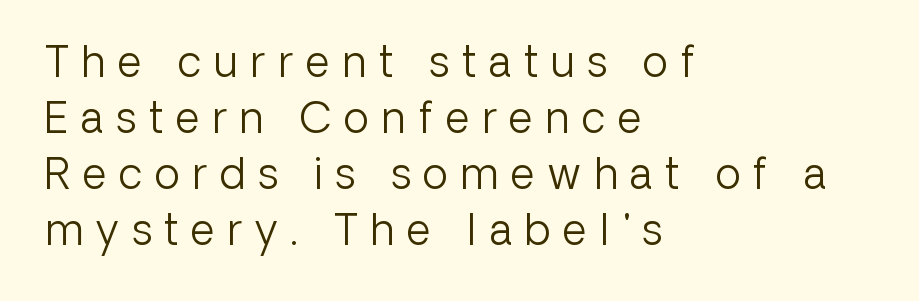
Q: Is the text bold? A: No.
Q: Is the text italic (slanted)? A: No, it is upright.
Q: Is the typeface a serif or a sans-serif typeface? A: Sans-serif.
Q: Is the text underlined? A: No.
Q: How is the paragraph aligned? A: Left-aligned.
Q: Is the spacing between letters normal or unusually wide? A: Unusually wide.
Q: Is the spacing between lines tight, normal or loose? A: Normal.
Q: Width (condensed, normal, or wide)? A: Normal.
Q: Stroke contrast? A: Low.
Q: x-height? A: Medium.
Q: Monospaced? A: No.
